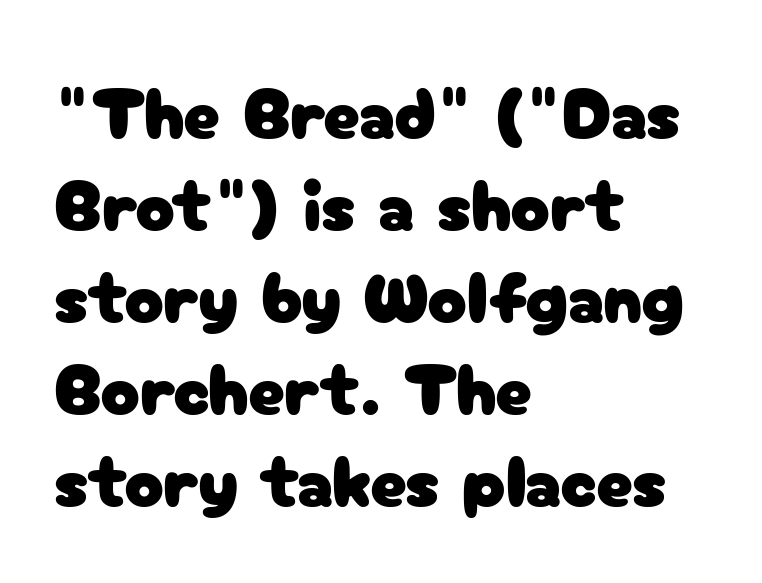
{"serif": "no", "italic": "no", "width": "normal", "stroke_contrast": "low", "x_height": "medium", "monospaced": "no", "underline": "no", "align": "left", "line_spacing": "normal", "line_spacing_ratio": 1.26, "letter_spacing": "normal", "letter_spacing_em": 0.0, "glyph_px": 73}
